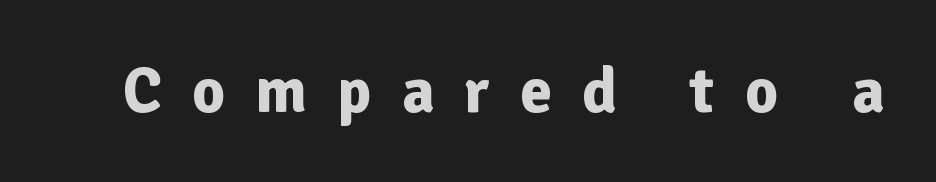
{"serif": "no", "italic": "no", "bold": "yes", "weight": "bold", "width": "normal", "stroke_contrast": "low", "x_height": "medium", "monospaced": "no", "underline": "no", "letter_spacing": "wide", "letter_spacing_em": 0.47, "glyph_px": 64}
